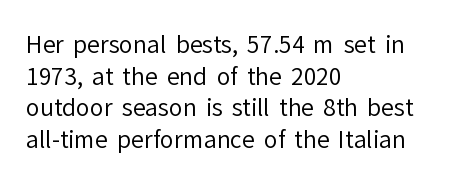
The image shows 23 px text type, upright; set left-aligned, normal line spacing (1.37x), normal letter spacing, not underlined.
